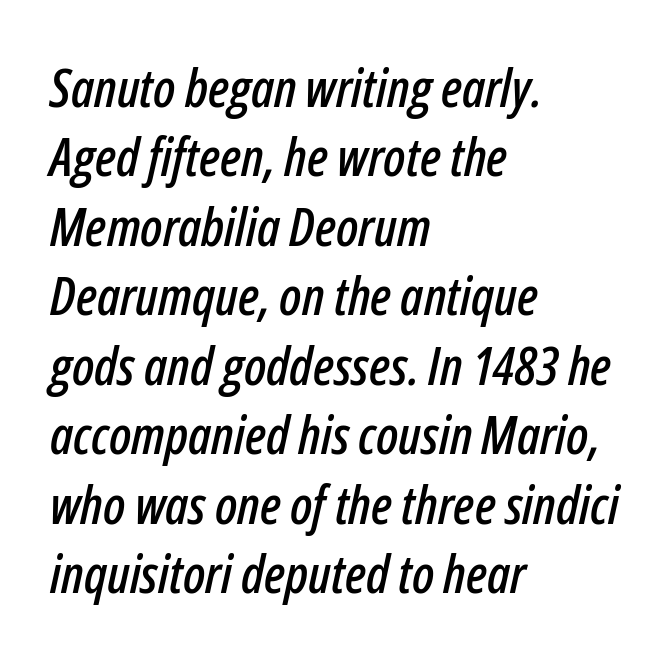
It's the slanting kind of type. Looks like regular typesetting: each glyph gets only the width it needs. The vertical gap from one line to the next is medium. Any mark beneath the type? The region is blank. Teacher's note: observe the even left margin — that is flush-left alignment.
